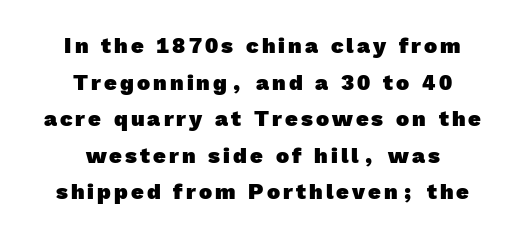
{"bold": "yes", "underline": "no", "align": "center", "line_spacing": "normal", "line_spacing_ratio": 1.66, "glyph_px": 22}
